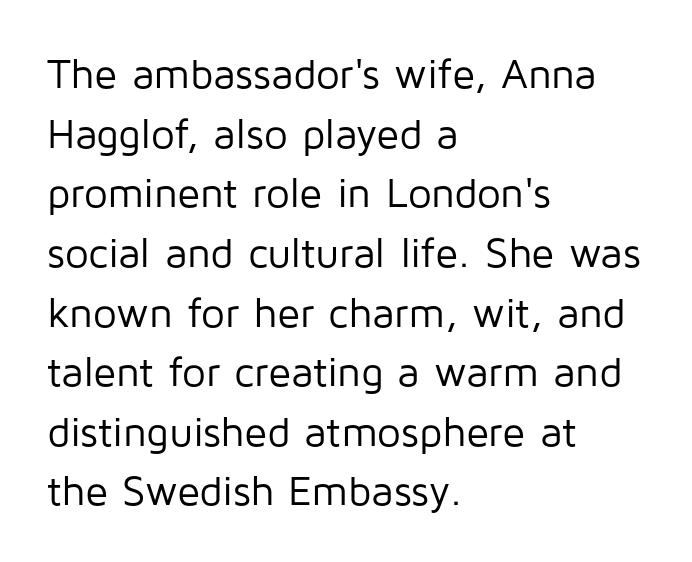
These lines keep a tight, regular rhythm from letter to letter. A typesetter would call this proportional, since set widths differ per character. Clear beneath every line of the passage. Regular leading.
